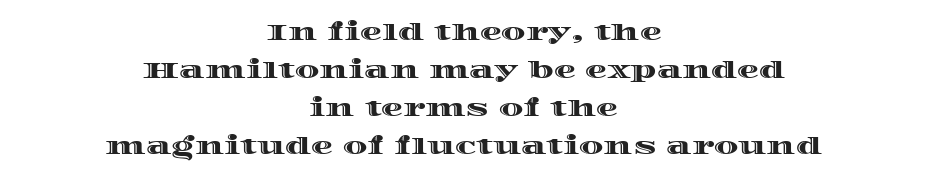
Casual observation: everything's sitting right in the middle. Tracking here is standard; glyphs follow each other at the usual distance. Does the lettering tilt? It doesn't — this is upright. Clear beneath every line of the passage.
